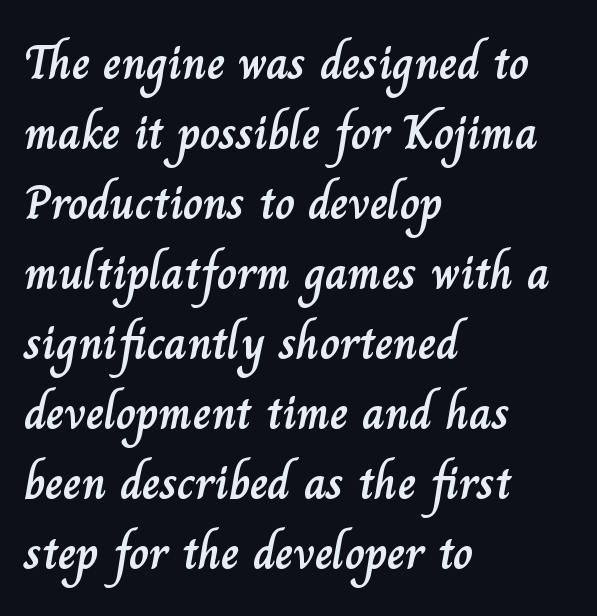
Q: Is the text italic (slanted)? A: Yes.
Q: Is the text underlined? A: No.
Q: How is the paragraph aligned? A: Left-aligned.
Q: Is the spacing between letters normal or unusually wide? A: Normal.
Q: Is the spacing between lines tight, normal or loose? A: Normal.
Q: Width (condensed, normal, or wide)? A: Normal.
Q: Stroke contrast? A: Low.
Q: x-height? A: Small.
Q: Monospaced? A: No.
